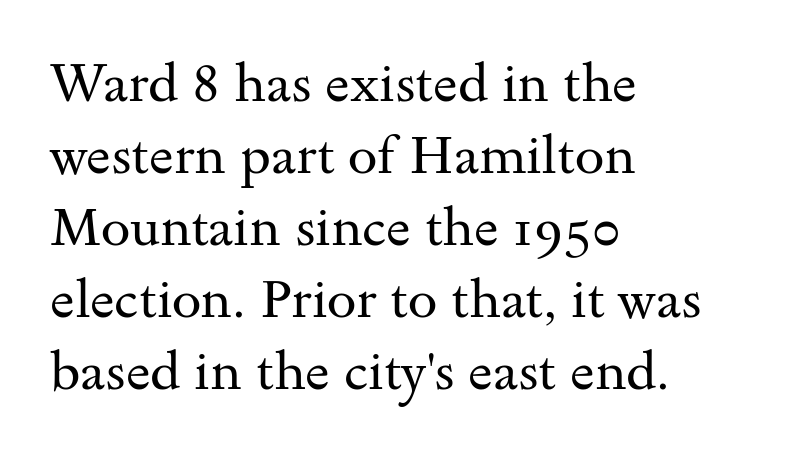
{"serif": "yes", "italic": "no", "bold": "no", "weight": "regular", "width": "wide", "stroke_contrast": "medium", "x_height": "small", "monospaced": "no", "underline": "no", "align": "left", "line_spacing": "normal", "line_spacing_ratio": 1.36, "letter_spacing": "normal", "letter_spacing_em": 0.0, "glyph_px": 53}
